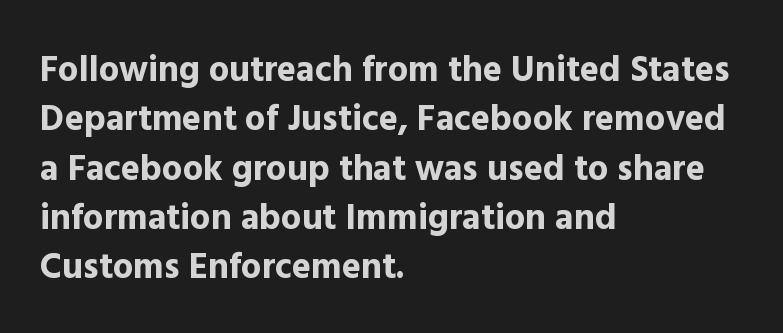
Every character sits straight up, as roman type does. Does the leading feel generous? No, just average. Do the characters align in a grid? No, the font is proportional. To sum up the face: it is a sans, with no serifs. Horizontal alignment here is leftward, the default for most running prose.
